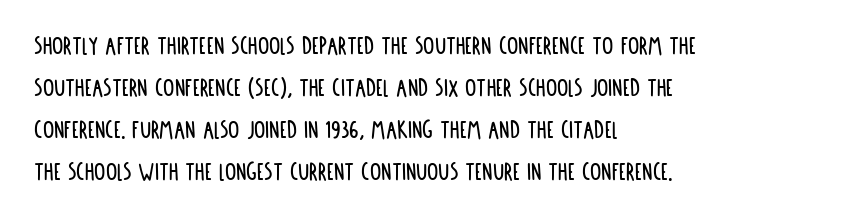
Q: Is the text italic (slanted)? A: No, it is upright.
Q: Is the typeface a serif or a sans-serif typeface? A: Sans-serif.
Q: Is the text underlined? A: No.
Q: How is the paragraph aligned? A: Left-aligned.
Q: Is the spacing between letters normal or unusually wide? A: Normal.
Q: Is the spacing between lines tight, normal or loose? A: Normal.
Q: Width (condensed, normal, or wide)? A: Condensed.
Q: Stroke contrast? A: Low.
Q: x-height? A: Large.
Q: Monospaced? A: No.
